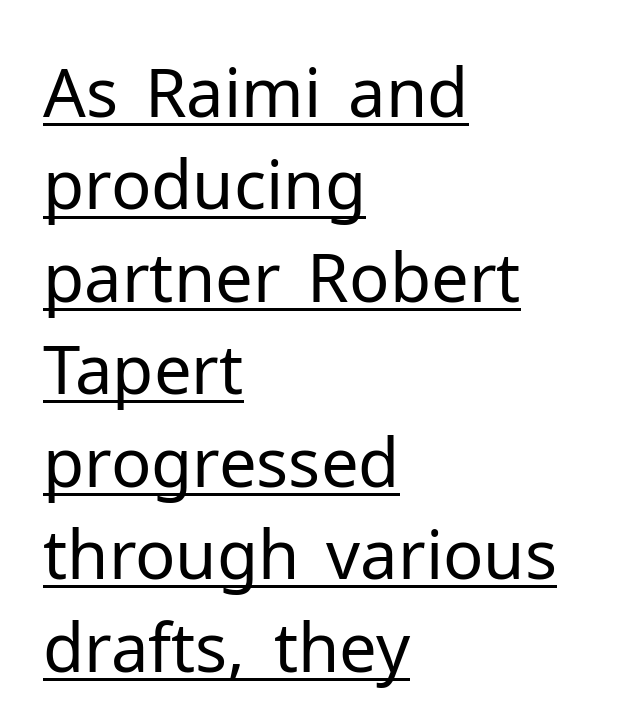
Q: Is the text bold? A: No.
Q: Is the text italic (slanted)? A: No, it is upright.
Q: Is the typeface a serif or a sans-serif typeface? A: Sans-serif.
Q: Is the text underlined? A: Yes.
Q: How is the paragraph aligned? A: Left-aligned.
Q: Is the spacing between letters normal or unusually wide? A: Normal.
Q: Is the spacing between lines tight, normal or loose? A: Normal.
Q: Width (condensed, normal, or wide)? A: Normal.
Q: Stroke contrast? A: Low.
Q: x-height? A: Medium.
Q: Monospaced? A: No.
